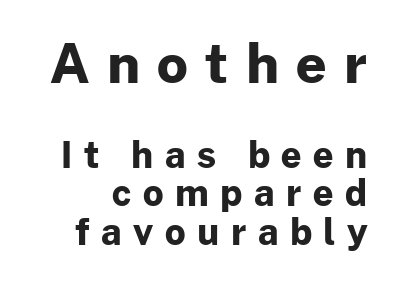
Very little white space separates one row of letters from the next. The tracking jumps out immediately: characters are airy and widely separated. The space beneath each line is pristine and unruled. Each letter's strokes conclude bluntly, with no projecting serifs. These words are printed bold, with thick strokes throughout.
